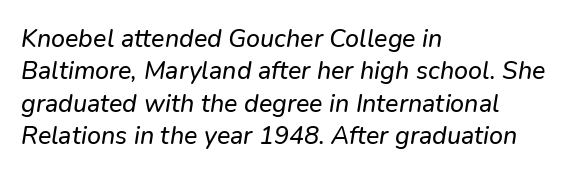
Q: Is the text underlined? A: No.
Q: How is the paragraph aligned? A: Left-aligned.
Q: Is the spacing between letters normal or unusually wide? A: Normal.
Q: Is the spacing between lines tight, normal or loose? A: Normal.
